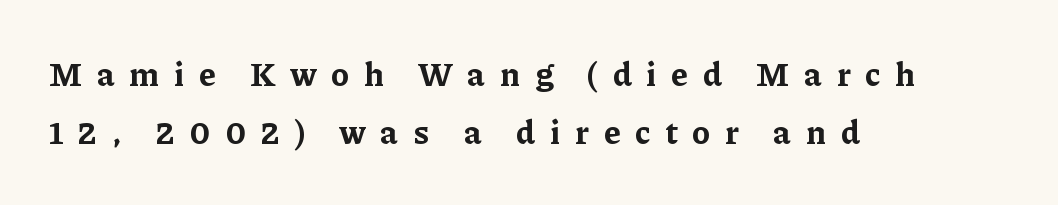
{"serif": "yes", "italic": "no", "bold": "yes", "weight": "bold", "width": "normal", "stroke_contrast": "low", "x_height": "medium", "monospaced": "no", "underline": "no", "align": "left", "line_spacing_ratio": 1.76, "letter_spacing": "wide", "letter_spacing_em": 0.44, "glyph_px": 33}
